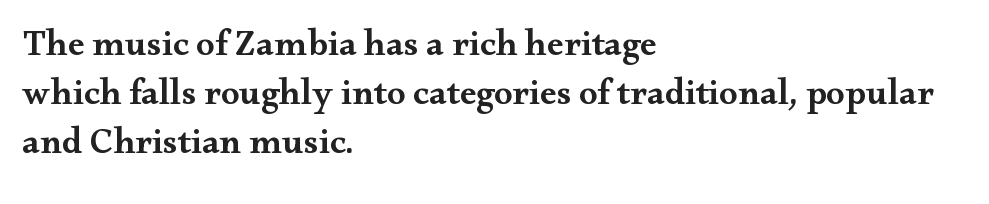
In CSS terms this would be text-align: left. Between one letter and the next there's only the usual sliver of space. Stems and bowls a touch heavier than normal — semibold. Line spacing here is normal. Posture: vertical.
